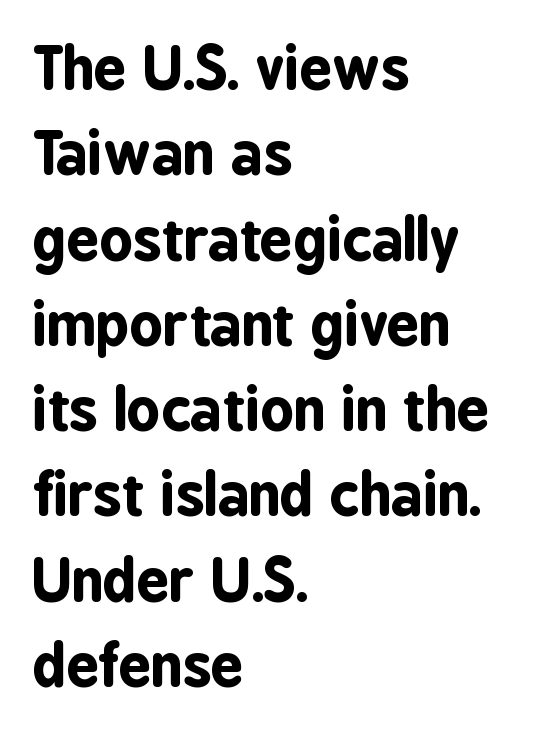
The image shows 58 px bold, condensed sans-serif type, upright; set left-aligned, normal line spacing (1.47x), normal letter spacing, not underlined; low stroke contrast and a medium x-height.
